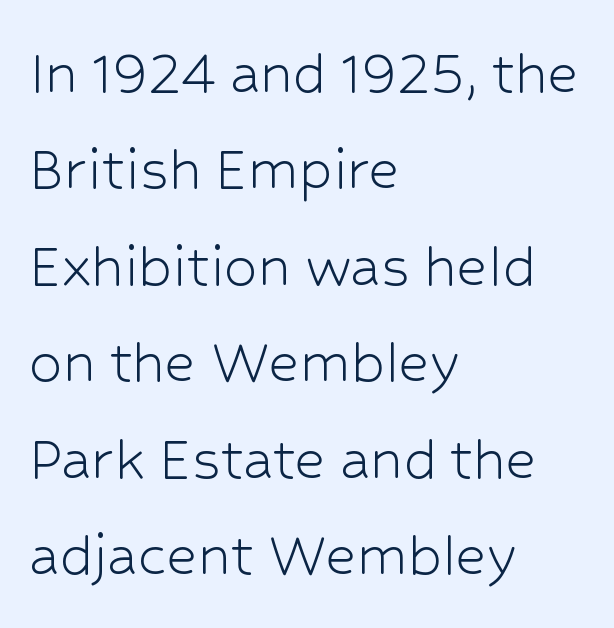
The image shows 67 px light sans-serif type, upright; set left-aligned, normal line spacing (1.44x), normal letter spacing, not underlined; low stroke contrast and a medium x-height.
